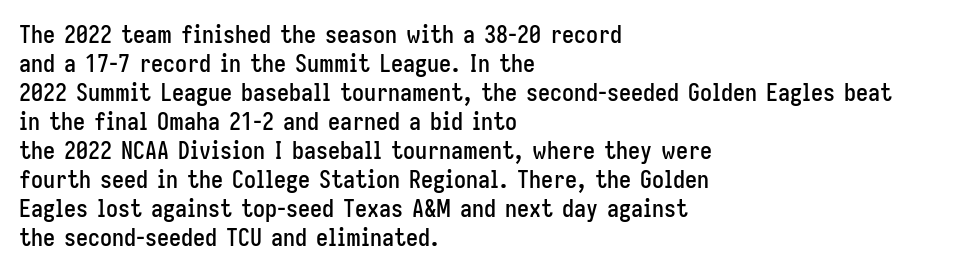
The image shows 24 px text type, upright; set left-aligned, line spacing 1.21x, normal letter spacing, not underlined.
